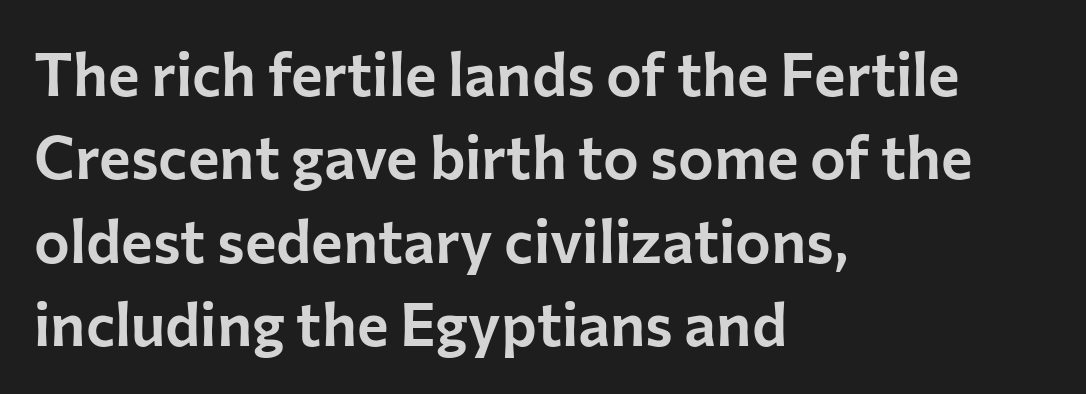
Compared with a centered layout, this one pins lines to the left instead. Rows of type keep a routine distance in the vertical direction. Classification — sans serif. Think of a printed novel: that variable character pitch is what you see here. The horizontal fit of the characters is conventional and even. Italic: no, the glyphs are upright roman.
